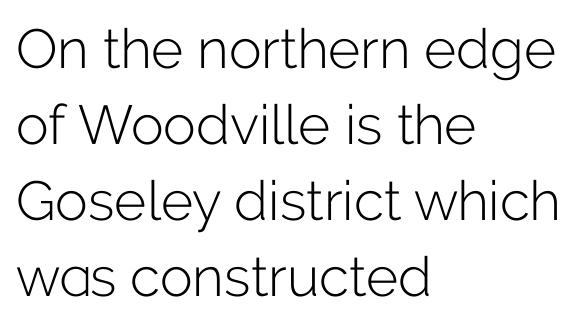
The image shows 55 px light sans-serif type, upright; set left-aligned, normal line spacing (1.38x), normal letter spacing, not underlined; low stroke contrast and a medium x-height.
